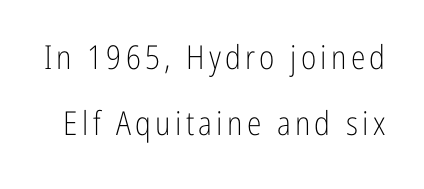
Q: Is the text bold? A: No.
Q: Is the text italic (slanted)? A: No, it is upright.
Q: Is the typeface a serif or a sans-serif typeface? A: Sans-serif.
Q: Is the text underlined? A: No.
Q: Is the spacing between lines tight, normal or loose? A: Loose.
Q: Width (condensed, normal, or wide)? A: Condensed.
Q: Stroke contrast? A: Low.
Q: x-height? A: Medium.
Q: Monospaced? A: No.
